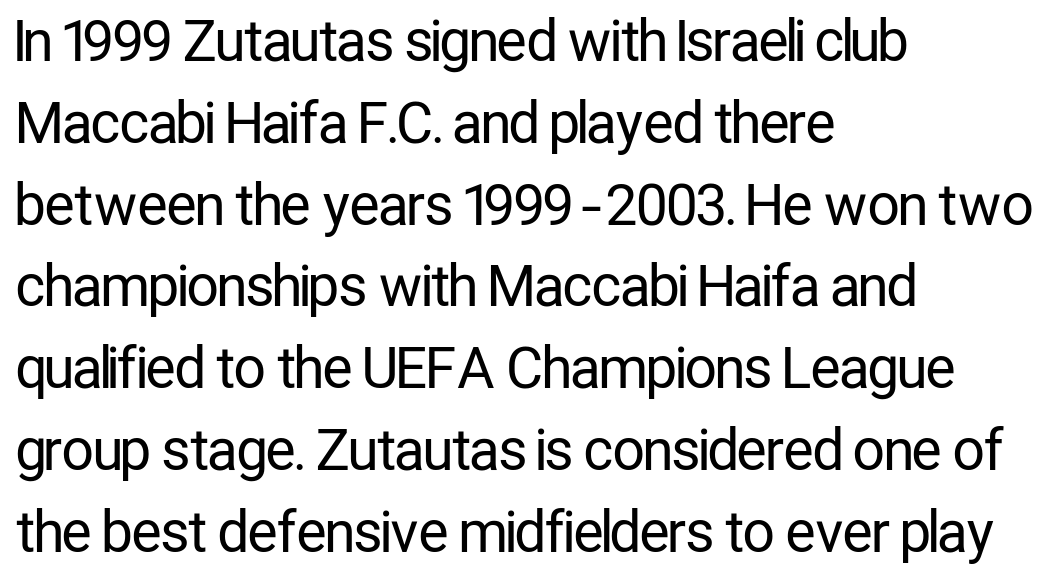
The image shows 56 px regular-weight, condensed sans-serif type, upright; set left-aligned, normal line spacing (1.46x), normal letter spacing, not underlined; low stroke contrast and a medium x-height.
